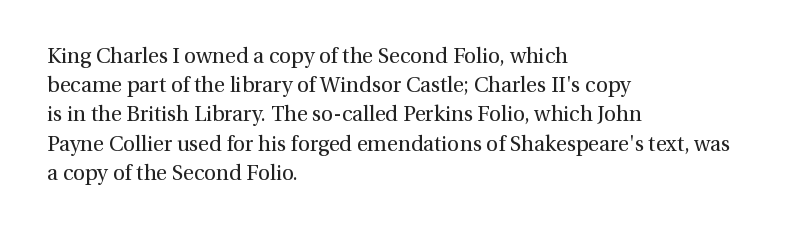
Tracking here is standard; glyphs follow each other at the usual distance. Heft: none added — not bold. These lines are set flush left with a ragged right edge. The letters stand straight up with perfectly vertical stems. Has an underline been added? It has not.
